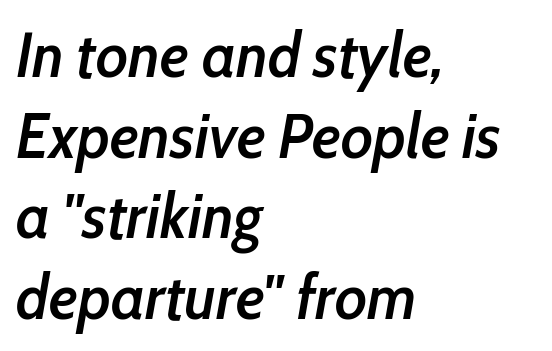
{"italic": "yes", "lean": "right", "slant_degrees": 10, "bold": "semi", "weight": "semibold", "width": "condensed", "stroke_contrast": "low", "x_height": "medium", "monospaced": "no", "underline": "no", "align": "left", "line_spacing": "normal", "line_spacing_ratio": 1.28, "letter_spacing": "normal", "letter_spacing_em": 0.0, "glyph_px": 63}
